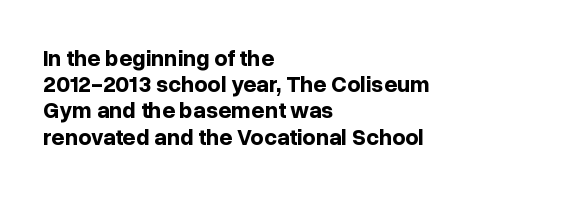
The image shows 23 px bold type, upright; set left-aligned, tight line spacing (1.14x), normal letter spacing, not underlined.
